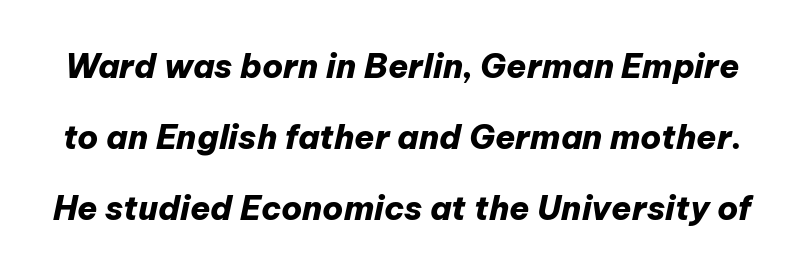
{"italic": "yes", "lean": "right", "slant_degrees": 12, "bold": "yes", "weight": "heavy", "width": "normal", "stroke_contrast": "low", "x_height": "medium", "monospaced": "no", "underline": "no", "line_spacing": "loose", "line_spacing_ratio": 2.15, "letter_spacing": "normal", "letter_spacing_em": 0.0, "glyph_px": 33}
